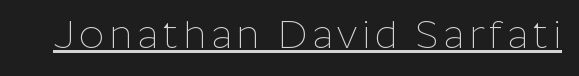
The image shows 39 px thin sans-serif type, upright; set underlined; low stroke contrast and a medium x-height.
